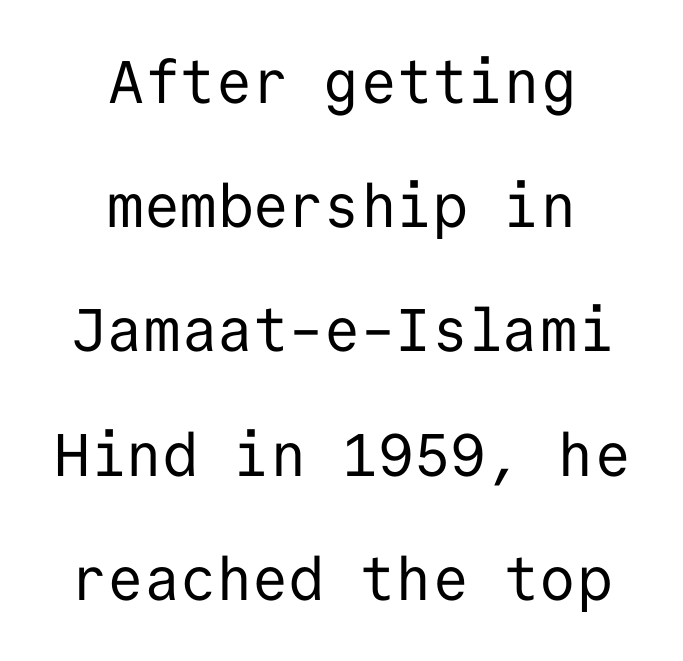
{"serif": "no", "italic": "no", "bold": "no", "weight": "regular", "width": "normal", "stroke_contrast": "low", "x_height": "medium", "monospaced": "yes", "underline": "no", "align": "center", "line_spacing": "loose", "line_spacing_ratio": 2.07, "letter_spacing": "normal", "letter_spacing_em": 0.0, "glyph_px": 60}
